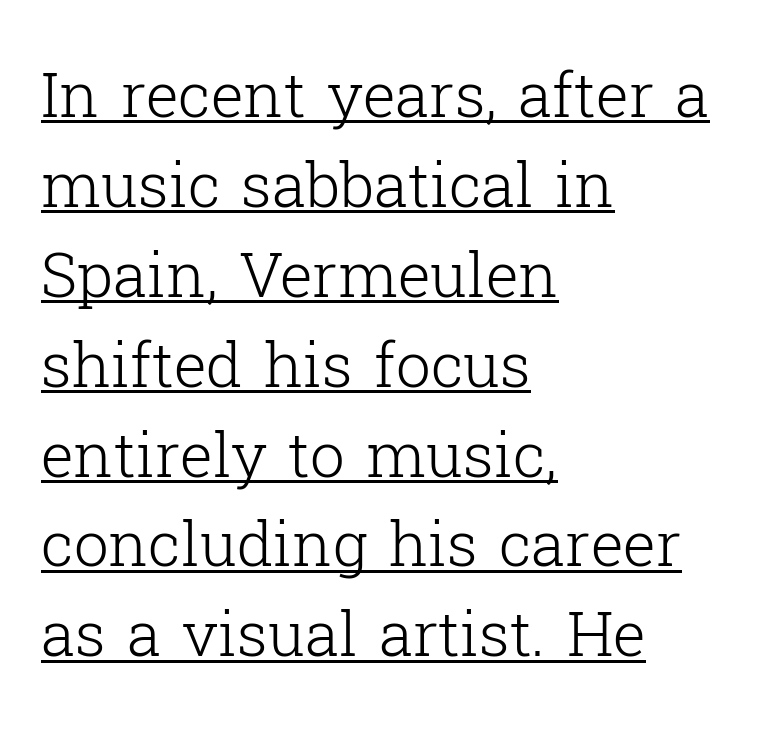
The image shows 62 px light serif type, upright; set left-aligned, normal line spacing (1.45x), normal letter spacing, underlined; low stroke contrast and a medium x-height.
